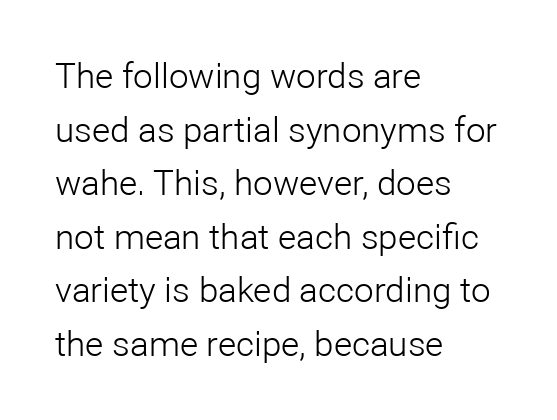
Note the varied advance widths — an 'i' is clearly narrower than an 'm'. This is sans-serif lettering, the kind often seen on screens and signage. A typesetter would call this zero additional tracking. Every row of glyphs begins at an identical x-position on the left. Anything drawn beneath the words? Only blank space. The font is comparable to plain body text, perhaps lighter.
